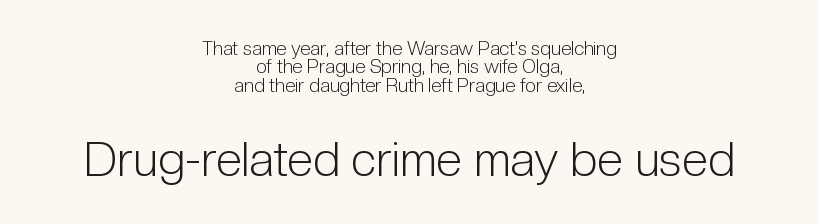
Does the bottom block carry the larger type? Yes, it does. Looks like regular typesetting: each glyph gets only the width it needs. If you drew a line through each stem, it would be perfectly vertical. The passage shown is typeset with a sans-serif family. The setting favours the middle, as headings and verse often do.
